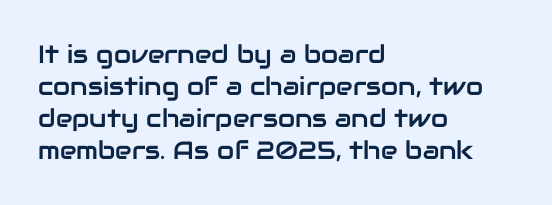
Summary of vertical rhythm: regular, with standard interline spacing. The string is rendered with underlining switched off. This rendering uses left alignment, leaving the right contour irregular. The lettering stays uniformly vertical, giving the passage a roman look. The horizontal fit of the characters is conventional and even.
